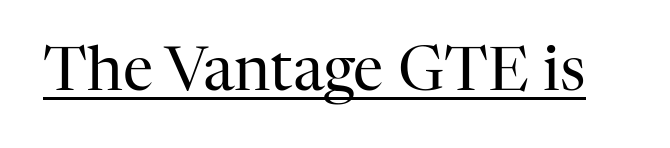
The image shows 61 px regular-weight serif type, upright; set normal letter spacing, underlined; high stroke contrast and a medium x-height.
